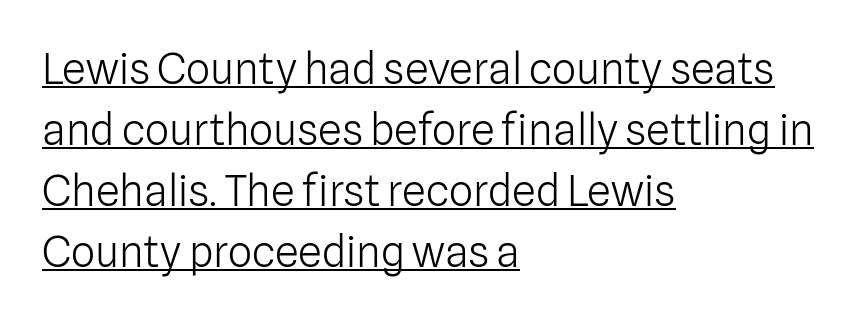
{"serif": "no", "italic": "no", "bold": "no", "weight": "light", "width": "normal", "stroke_contrast": "low", "x_height": "medium", "monospaced": "no", "underline": "yes", "align": "left", "line_spacing": "normal", "line_spacing_ratio": 1.42, "letter_spacing": "normal", "letter_spacing_em": 0.0, "glyph_px": 43}
